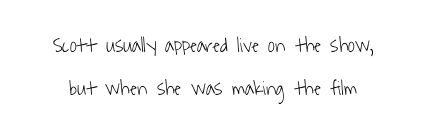
Line spacing here is loose. Is the stroke heavy? The answer is a plain regular-or-lighter. Does extra space separate the letters? No, they use regular spacing. The string is rendered with underlining switched off.
